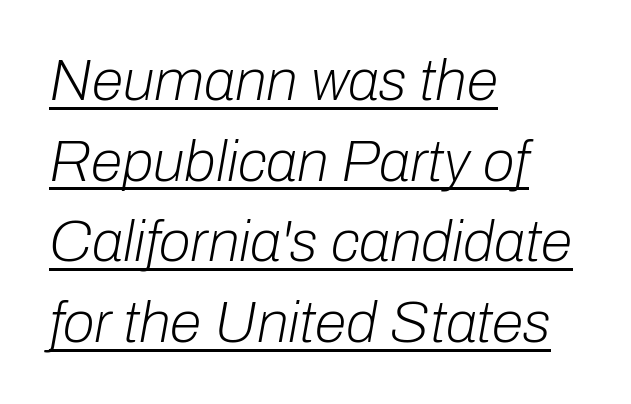
The image shows 58 px light type, italic (leaning right); set left-aligned, normal line spacing (1.39x), normal letter spacing, underlined; low stroke contrast and a medium x-height.
